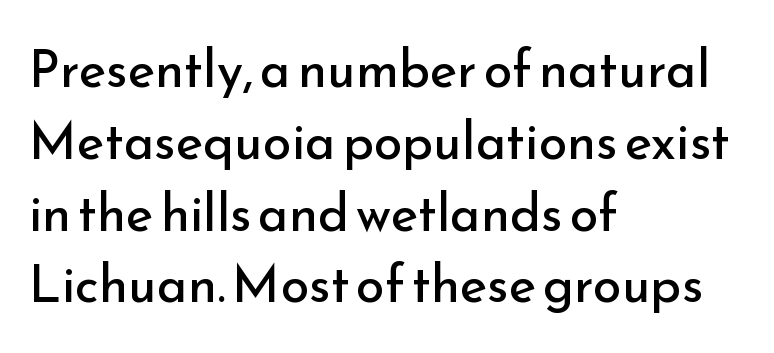
The image shows 52 px regular-weight sans-serif type, upright; set left-aligned, normal line spacing (1.38x), normal letter spacing, not underlined; low stroke contrast and a small x-height.
